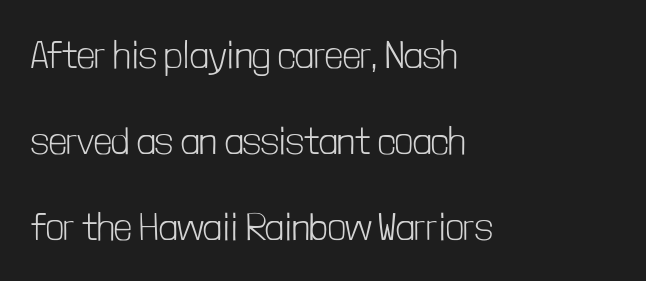
Q: Is the text bold? A: No.
Q: Is the text italic (slanted)? A: No, it is upright.
Q: Is the typeface a serif or a sans-serif typeface? A: Sans-serif.
Q: Is the text underlined? A: No.
Q: How is the paragraph aligned? A: Left-aligned.
Q: Is the spacing between letters normal or unusually wide? A: Normal.
Q: Is the spacing between lines tight, normal or loose? A: Loose.
Q: Width (condensed, normal, or wide)? A: Condensed.
Q: Stroke contrast? A: Low.
Q: x-height? A: Medium.
Q: Monospaced? A: No.
